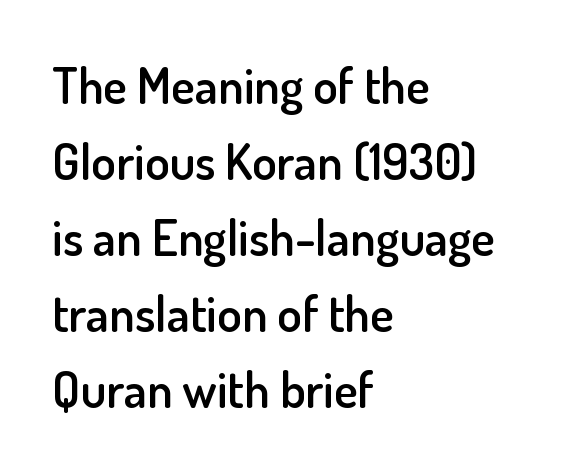
Q: Is the text bold? A: Semi-bold.
Q: Is the text italic (slanted)? A: No, it is upright.
Q: Is the typeface a serif or a sans-serif typeface? A: Sans-serif.
Q: Is the text underlined? A: No.
Q: How is the paragraph aligned? A: Left-aligned.
Q: Is the spacing between letters normal or unusually wide? A: Normal.
Q: Is the spacing between lines tight, normal or loose? A: Normal.
Q: Width (condensed, normal, or wide)? A: Normal.
Q: Stroke contrast? A: Low.
Q: x-height? A: Small.
Q: Monospaced? A: No.
